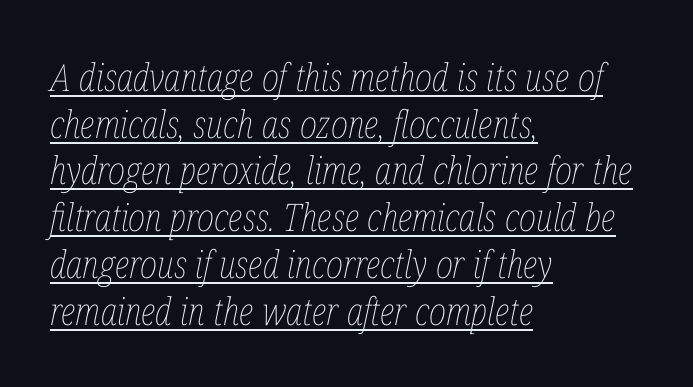
The lines are quadded left. The axis of the letterforms is tilted away from vertical. The typesetter has applied underlining to the passage shown. The line texture is even and compact thanks to regular tracking. Weight: in the light-to-regular range.
